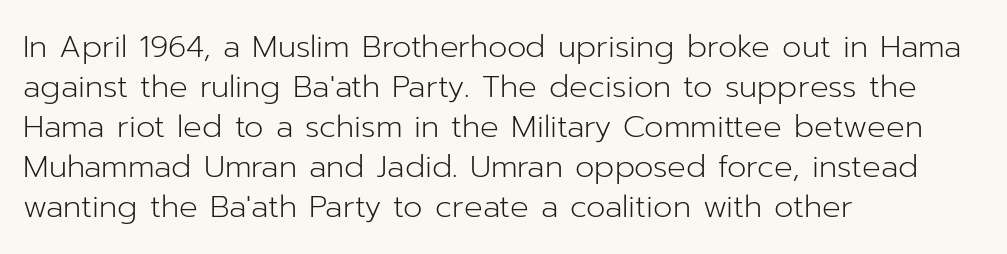
The image shows 31 px light sans-serif type, upright; set left-aligned, normal line spacing (1.29x), normal letter spacing, not underlined; low stroke contrast and a medium x-height.
